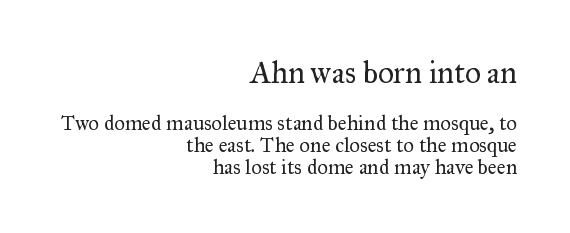
The image shows 31 px regular-weight serif type, upright; set right-aligned, tight line spacing (1.04x), normal letter spacing, not underlined; the first (top) block is 1.48x larger; medium stroke contrast and a small x-height.
